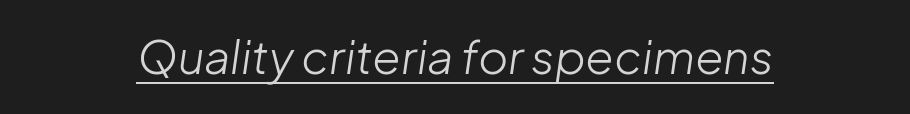
Nothing heavy about these letters — not bold at all. Tall strokes in this sample are angled rather than plumb. Looks like someone drew a line under every word here. Letter spacing: default. The rendering positions every line midway between the sides. This sample has the flowing, uneven cadence of proportional lettering.
